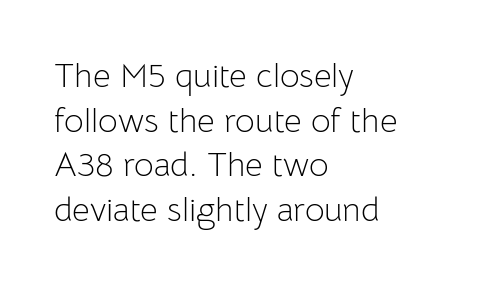
Honestly, there is no underline to notice here at all. A typesetter would label this face a sans. Honestly, the row spacing looks completely unremarkable. Think of a printed novel: that variable character pitch is what you see here. This rendering uses left alignment, leaving the right contour irregular. Counters stay open thanks to moderate or lighter strokes.
